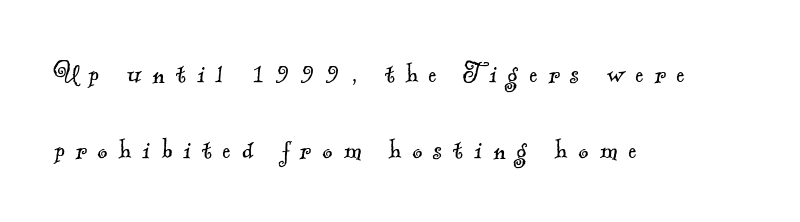
The image shows 31 px light serif type; set left-aligned, loose line spacing (2.45x), unusually wide letter spacing (+0.36 em), not underlined; a small x-height.
